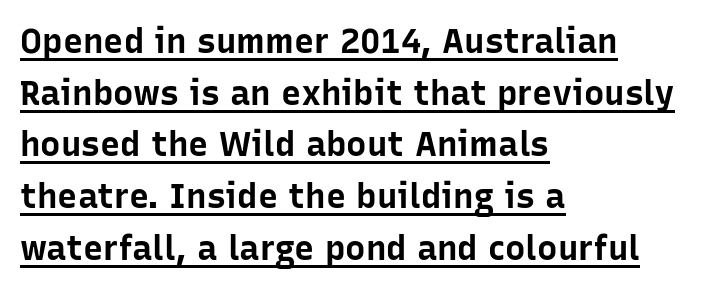
The image shows 34 px bold sans-serif type, upright; set left-aligned, normal line spacing (1.52x), normal letter spacing, underlined; low stroke contrast and a medium x-height.
